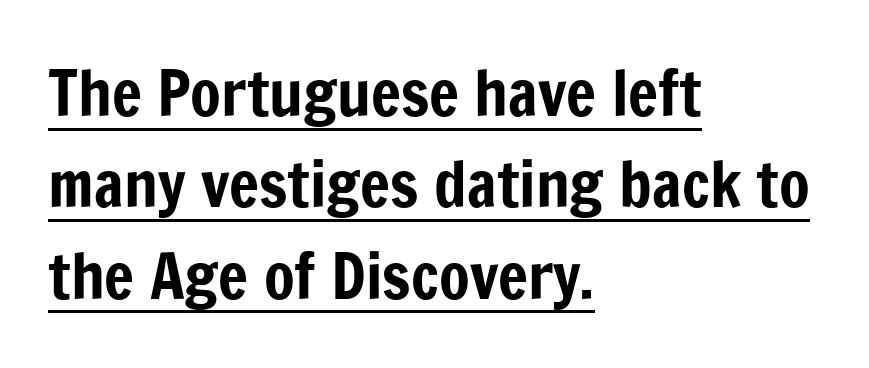
{"serif": "no", "italic": "no", "width": "condensed", "stroke_contrast": "low", "x_height": "medium", "monospaced": "no", "underline": "yes", "align": "left", "line_spacing": "normal", "line_spacing_ratio": 1.45, "letter_spacing": "normal", "letter_spacing_em": 0.0, "glyph_px": 63}
